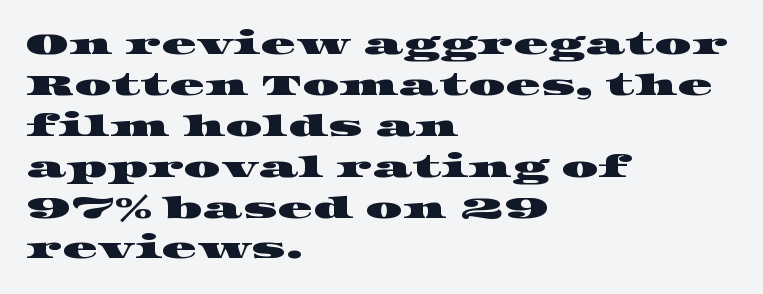
Q: Is the typeface a serif or a sans-serif typeface? A: Serif.
Q: Is the text underlined? A: No.
Q: How is the paragraph aligned? A: Left-aligned.
Q: Is the spacing between letters normal or unusually wide? A: Normal.
Q: Is the spacing between lines tight, normal or loose? A: Normal.
Q: Width (condensed, normal, or wide)? A: Wide.
Q: Stroke contrast? A: High.
Q: x-height? A: Large.
Q: Monospaced? A: No.
